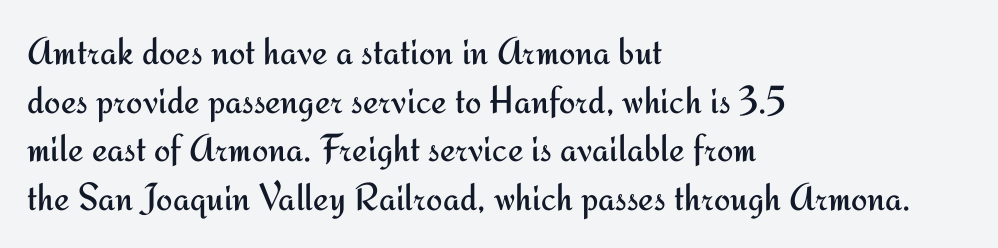
{"serif": "no", "italic": "no", "bold": "no", "weight": "regular", "width": "normal", "stroke_contrast": "medium", "x_height": "small", "monospaced": "no", "underline": "no", "align": "left", "line_spacing": "normal", "line_spacing_ratio": 1.25, "letter_spacing": "normal", "letter_spacing_em": 0.0, "glyph_px": 39}
